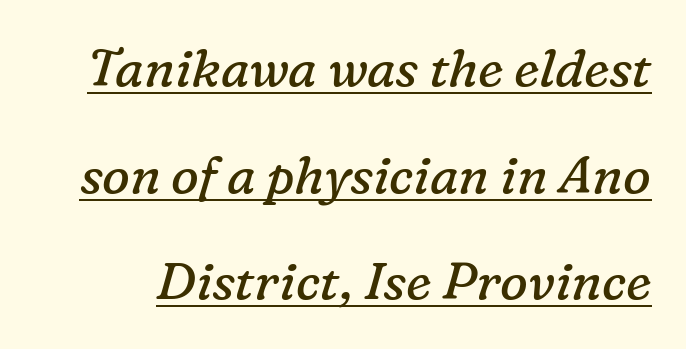
Q: Is the text bold? A: No.
Q: Is the text italic (slanted)? A: Yes, it leans right by about 16 degrees.
Q: Is the typeface a serif or a sans-serif typeface? A: Serif.
Q: Is the text underlined? A: Yes.
Q: Is the spacing between letters normal or unusually wide? A: Normal.
Q: Is the spacing between lines tight, normal or loose? A: Loose.
Q: Width (condensed, normal, or wide)? A: Normal.
Q: Stroke contrast? A: Low.
Q: x-height? A: Medium.
Q: Monospaced? A: No.
